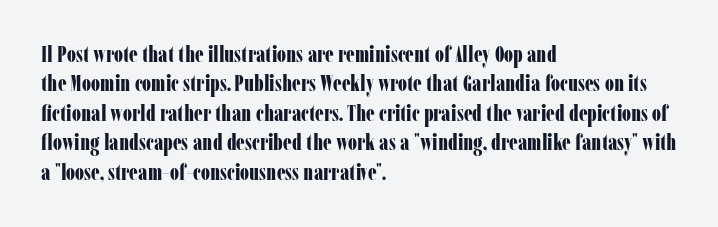
The image shows 22 px bold type, upright; set left-aligned, normal line spacing (1.34x), normal letter spacing, not underlined.
